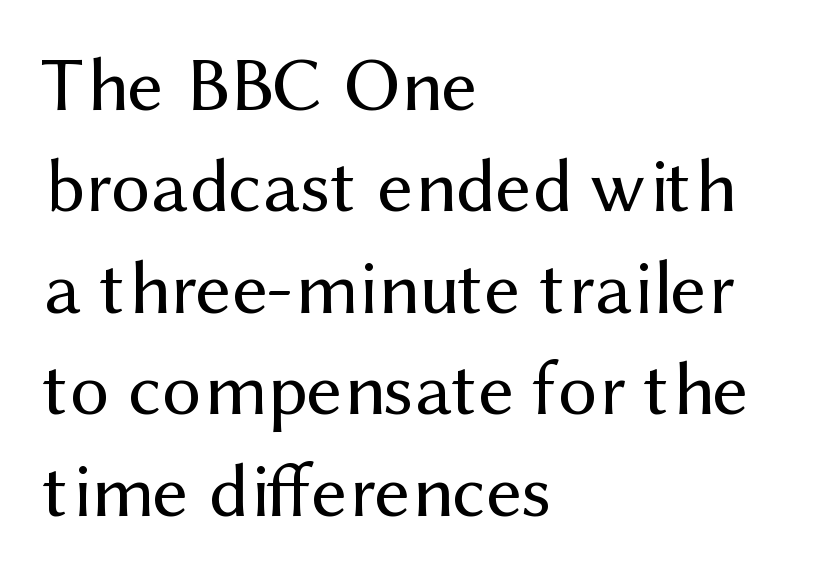
{"serif": "no", "italic": "no", "bold": "no", "weight": "regular", "width": "normal", "stroke_contrast": "medium", "x_height": "medium", "monospaced": "no", "underline": "no", "align": "left", "line_spacing": "normal", "line_spacing_ratio": 1.3, "letter_spacing": "normal", "letter_spacing_em": 0.0, "glyph_px": 78}
